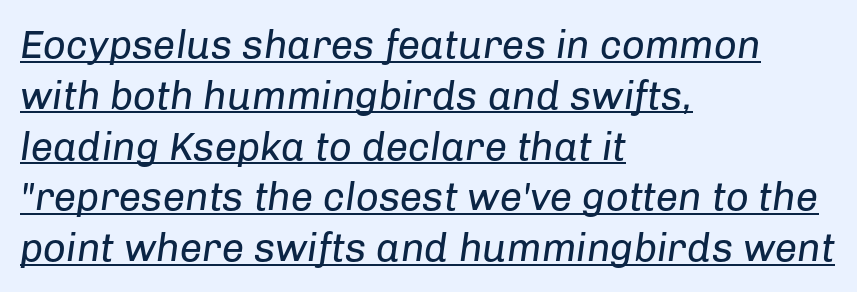
{"italic": "yes", "lean": "right", "slant_degrees": 8, "bold": "no", "weight": "regular", "width": "normal", "stroke_contrast": "low", "x_height": "medium", "monospaced": "no", "underline": "yes", "align": "left", "line_spacing": "normal", "line_spacing_ratio": 1.27, "letter_spacing": "normal", "letter_spacing_em": 0.0, "glyph_px": 40}
